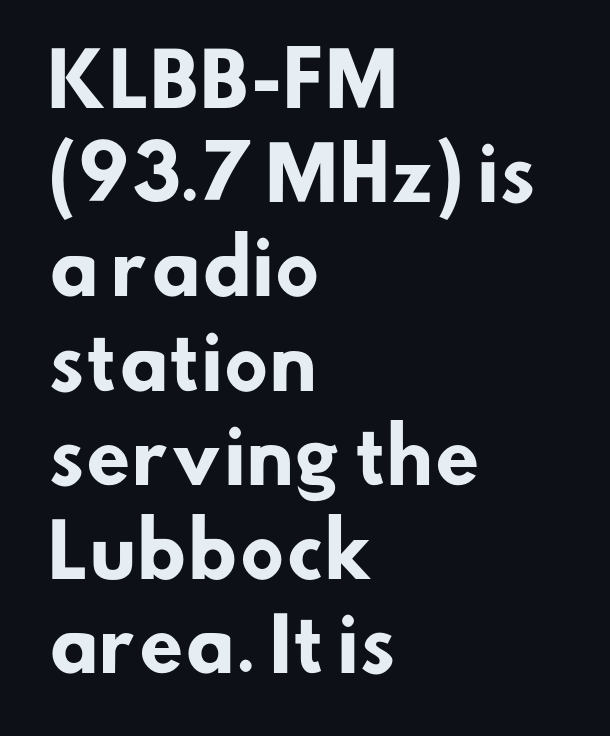
Q: Is the text bold? A: Yes.
Q: Is the typeface a serif or a sans-serif typeface? A: Sans-serif.
Q: Is the text underlined? A: No.
Q: How is the paragraph aligned? A: Left-aligned.
Q: Is the spacing between letters normal or unusually wide? A: Normal.
Q: Is the spacing between lines tight, normal or loose? A: Normal.
Q: Width (condensed, normal, or wide)? A: Normal.
Q: Stroke contrast? A: Low.
Q: x-height? A: Small.
Q: Monospaced? A: No.
